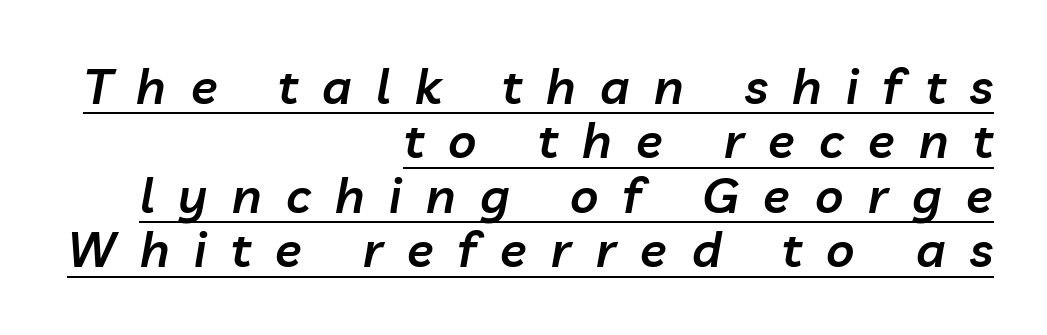
{"italic": "yes", "lean": "right", "slant_degrees": 10, "bold": "semi", "weight": "semibold", "width": "normal", "stroke_contrast": "low", "x_height": "medium", "monospaced": "no", "underline": "yes", "align": "right", "line_spacing": "tight", "line_spacing_ratio": 1.11, "letter_spacing": "wide", "letter_spacing_em": 0.5, "glyph_px": 49}
